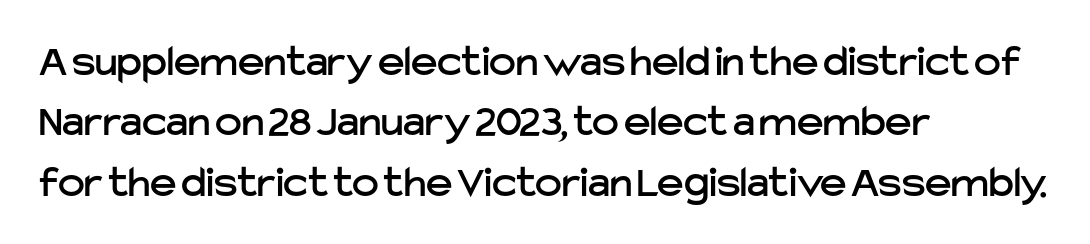
The image shows 45 px sans-serif type, upright; set left-aligned, normal line spacing (1.34x), normal letter spacing, not underlined; low stroke contrast and a medium x-height.
